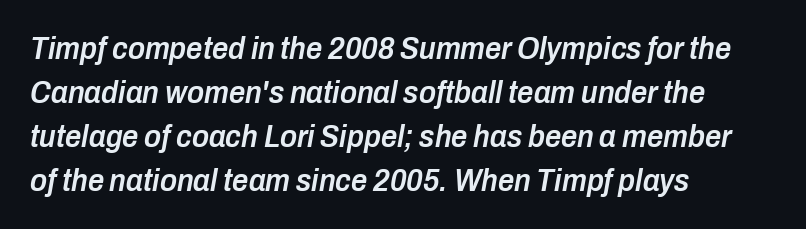
Q: Is the text bold? A: Semi-bold.
Q: Is the text italic (slanted)? A: Yes, it leans right by about 10 degrees.
Q: Is the text underlined? A: No.
Q: How is the paragraph aligned? A: Left-aligned.
Q: Is the spacing between letters normal or unusually wide? A: Normal.
Q: Is the spacing between lines tight, normal or loose? A: Normal.
Q: Width (condensed, normal, or wide)? A: Condensed.
Q: Stroke contrast? A: Low.
Q: x-height? A: Medium.
Q: Monospaced? A: No.
